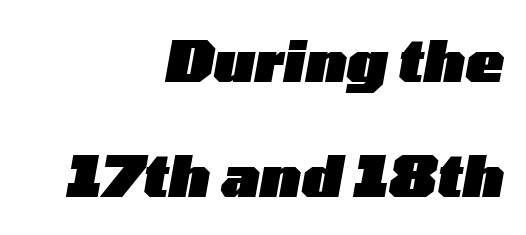
Q: Is the text bold? A: Yes.
Q: Is the text italic (slanted)? A: Yes, it leans right by about 10 degrees.
Q: Is the text underlined? A: No.
Q: How is the paragraph aligned? A: Right-aligned.
Q: Is the spacing between letters normal or unusually wide? A: Normal.
Q: Is the spacing between lines tight, normal or loose? A: Loose.
Q: Width (condensed, normal, or wide)? A: Wide.
Q: Stroke contrast? A: Low.
Q: x-height? A: Medium.
Q: Monospaced? A: No.
